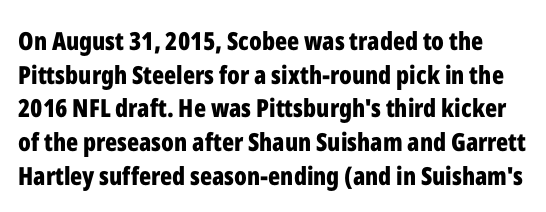
The image shows 25 px bold type, upright; set normal line spacing (1.35x), normal letter spacing, not underlined.
